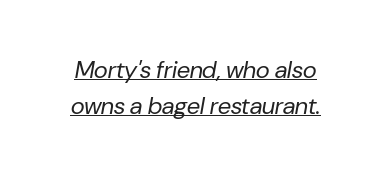
{"italic": "yes", "lean": "right", "slant_degrees": 10, "bold": "no", "underline": "yes", "line_spacing": "normal", "line_spacing_ratio": 1.49, "letter_spacing": "normal", "letter_spacing_em": 0.0, "glyph_px": 24}
